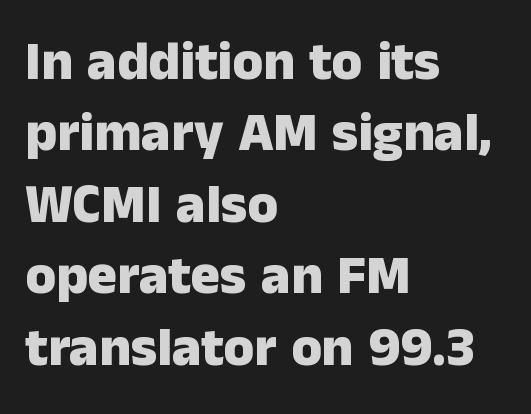
The image shows 55 px heavy sans-serif type, upright; set left-aligned, normal line spacing (1.3x), normal letter spacing, not underlined; low stroke contrast and a medium x-height.
